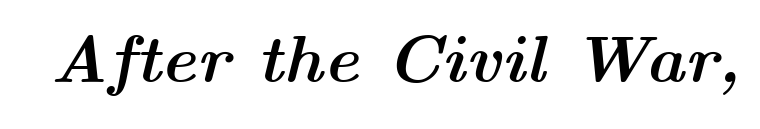
The image shows 67 px semibold, wide type, italic (leaning right); set normal letter spacing, not underlined; medium stroke contrast and a medium x-height.
